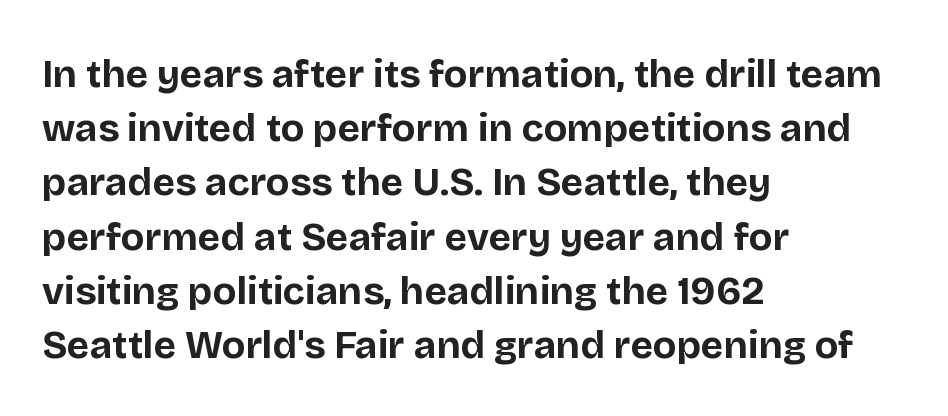
{"serif": "no", "italic": "no", "bold": "yes", "weight": "bold", "width": "normal", "stroke_contrast": "low", "x_height": "large", "monospaced": "no", "underline": "no", "align": "left", "line_spacing": "normal", "line_spacing_ratio": 1.39, "letter_spacing": "normal", "letter_spacing_em": 0.0, "glyph_px": 39}
